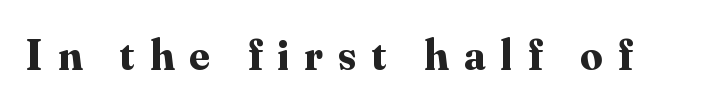
{"serif": "yes", "italic": "no", "bold": "yes", "weight": "bold", "width": "normal", "stroke_contrast": "medium", "x_height": "small", "monospaced": "no", "underline": "no", "letter_spacing": "wide", "letter_spacing_em": 0.35, "glyph_px": 44}
